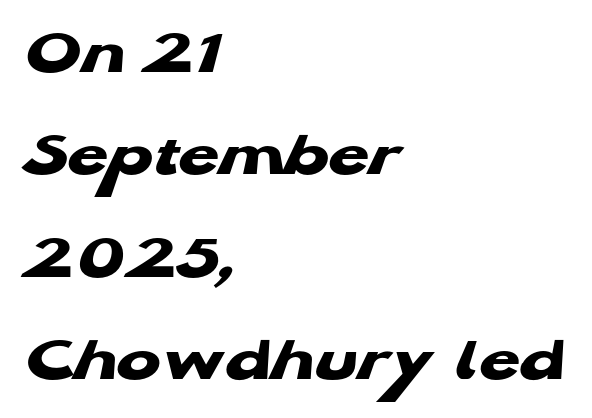
{"serif": "no", "bold": "yes", "weight": "heavy", "width": "wide", "stroke_contrast": "low", "x_height": "medium", "monospaced": "no", "underline": "no", "align": "left", "line_spacing": "normal", "line_spacing_ratio": 1.55, "letter_spacing": "normal", "letter_spacing_em": 0.0, "glyph_px": 66}
